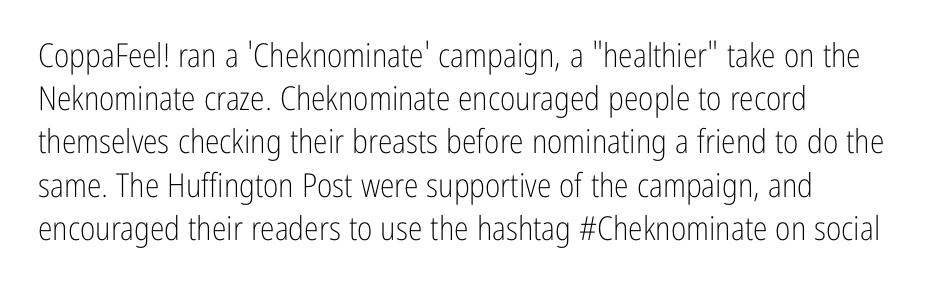
This rendering employs a face without finishing strokes, i.e., a sans-serif. The strip under each line holds only bare page. Where is the straight margin? On the left. Glyph-to-glyph distance matches everyday printed text. Here the designer chose a conventional face with non-uniform glyph widths.
